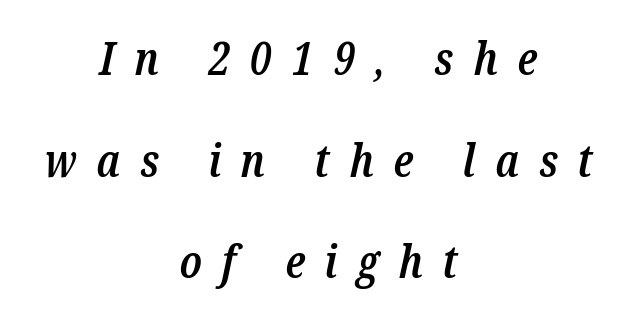
Q: Is the text bold? A: Semi-bold.
Q: Is the text italic (slanted)? A: Yes, it leans right by about 12 degrees.
Q: Is the typeface a serif or a sans-serif typeface? A: Serif.
Q: Is the text underlined? A: No.
Q: How is the paragraph aligned? A: Centered.
Q: Is the spacing between letters normal or unusually wide? A: Unusually wide.
Q: Is the spacing between lines tight, normal or loose? A: Loose.
Q: Width (condensed, normal, or wide)? A: Condensed.
Q: Stroke contrast? A: Low.
Q: x-height? A: Medium.
Q: Monospaced? A: No.
